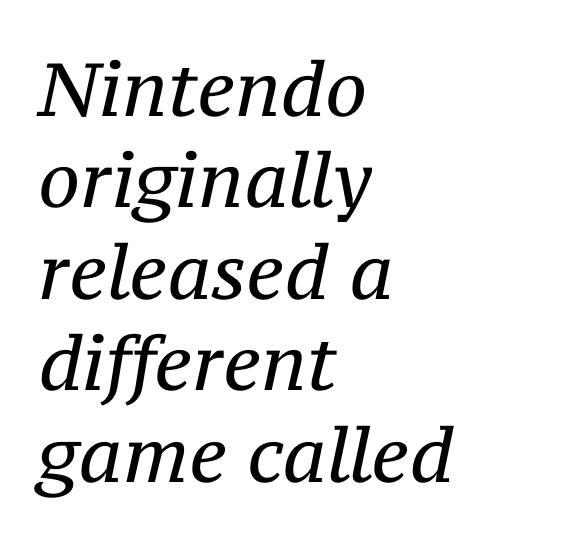
The image shows 75 px regular-weight serif type, italic (leaning right); set left-aligned, line spacing 1.22x, normal letter spacing, not underlined; medium stroke contrast and a medium x-height.
